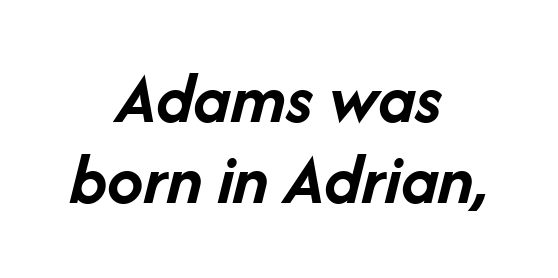
The image shows 73 px semibold type, italic (leaning right); set centered, tight line spacing (1.11x), normal letter spacing, not underlined; low stroke contrast and a medium x-height.
